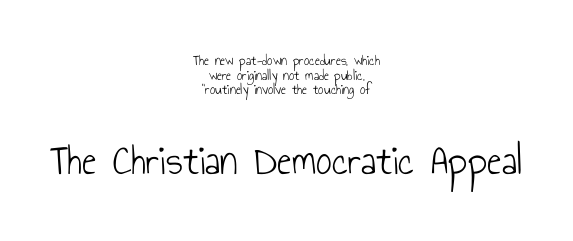
Typographically, this falls in the sans-serif category. The paragraph has two soft edges and a firm central axis. The passage shown is typed in a proportional face where columns would drift. Has an underline been added? It has not. This sample uses plain, unmodified letter spacing. Size hierarchy here favors the trailing block over the leading one.
